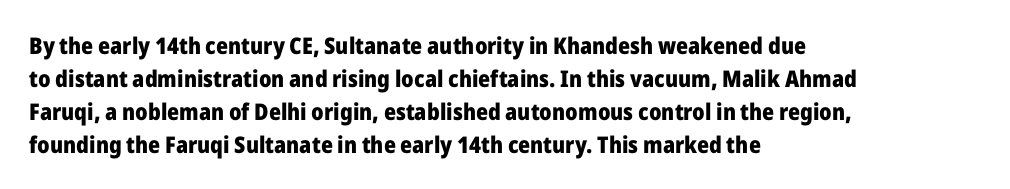
Q: Is the text bold? A: Yes.
Q: Is the text italic (slanted)? A: No, it is upright.
Q: Is the text underlined? A: No.
Q: How is the paragraph aligned? A: Left-aligned.
Q: Is the spacing between letters normal or unusually wide? A: Normal.
Q: Is the spacing between lines tight, normal or loose? A: Normal.
